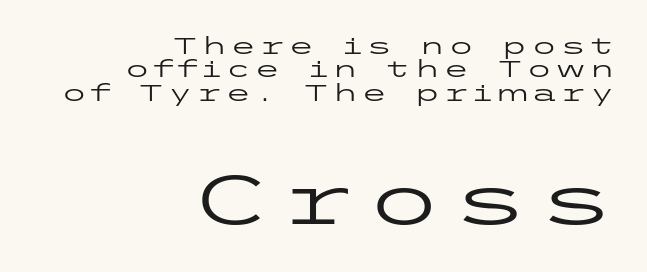
The image shows 71 px regular-weight, wide sans-serif type, upright; set right-aligned, tight line spacing (0.97x), not underlined; the second (bottom) block is 2.96x larger; low stroke contrast and a medium x-height.
